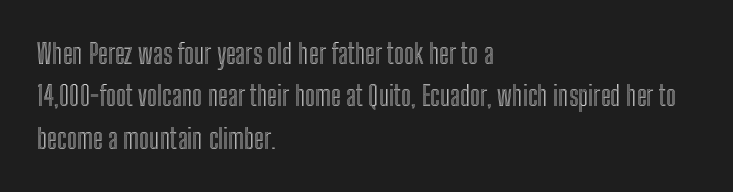
Q: Is the text italic (slanted)? A: No, it is upright.
Q: Is the text underlined? A: No.
Q: How is the paragraph aligned? A: Left-aligned.
Q: Is the spacing between letters normal or unusually wide? A: Normal.
Q: Is the spacing between lines tight, normal or loose? A: Normal.
